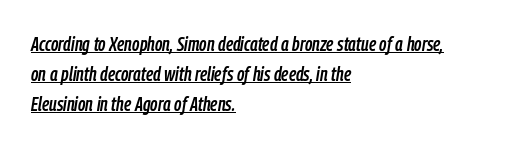
This rendering leaves character spacing at its baseline value. The words here are underlined. Does the lettering tilt? It does — this is italic. Notice how descenders clear the ascenders below comfortably — that's standard leading. Alignment: flush left.
